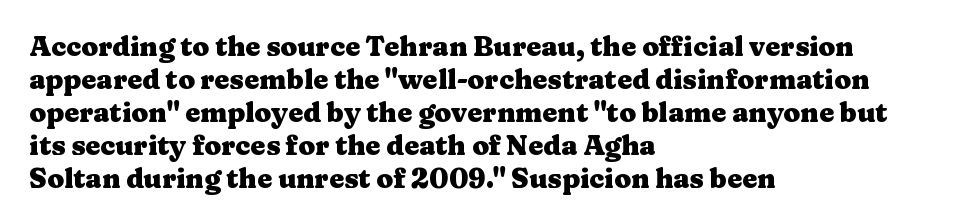
Q: Is the text bold? A: Yes.
Q: Is the text italic (slanted)? A: No, it is upright.
Q: Is the text underlined? A: No.
Q: How is the paragraph aligned? A: Left-aligned.
Q: Is the spacing between letters normal or unusually wide? A: Normal.
